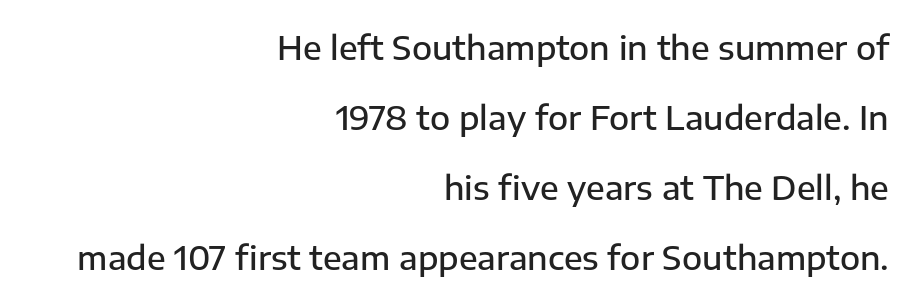
Does the leading feel generous? Absolutely, it's lavish. Regarding serifs, this sample does without them. Every letter is mildly thick-stroked: semibold rather than bold. The face used here is proportionally spaced, like ordinary book or web type. In CSS terms this would be text-align: right. Do the letters lean? They stand straight.
